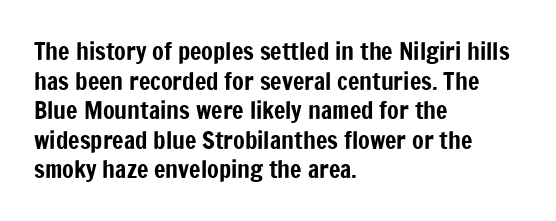
Q: Is the text italic (slanted)? A: No, it is upright.
Q: Is the text underlined? A: No.
Q: How is the paragraph aligned? A: Left-aligned.
Q: Is the spacing between letters normal or unusually wide? A: Normal.
